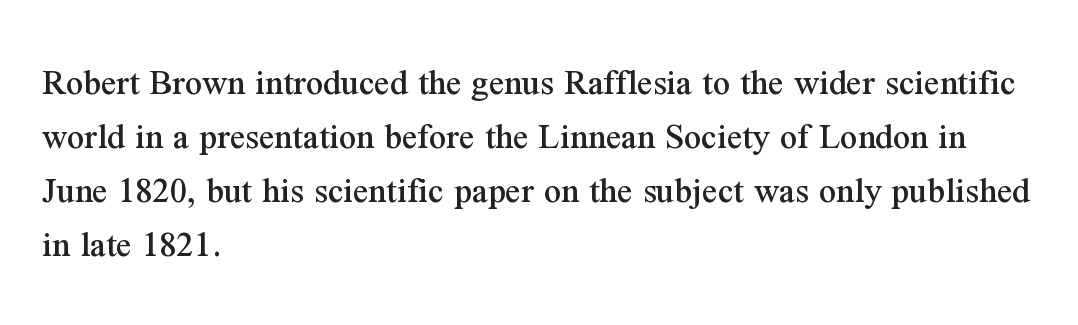
{"serif": "yes", "italic": "no", "width": "normal", "stroke_contrast": "medium", "x_height": "medium", "monospaced": "no", "underline": "no", "align": "left", "line_spacing": "normal", "line_spacing_ratio": 1.42, "letter_spacing": "normal", "letter_spacing_em": 0.0, "glyph_px": 38}
